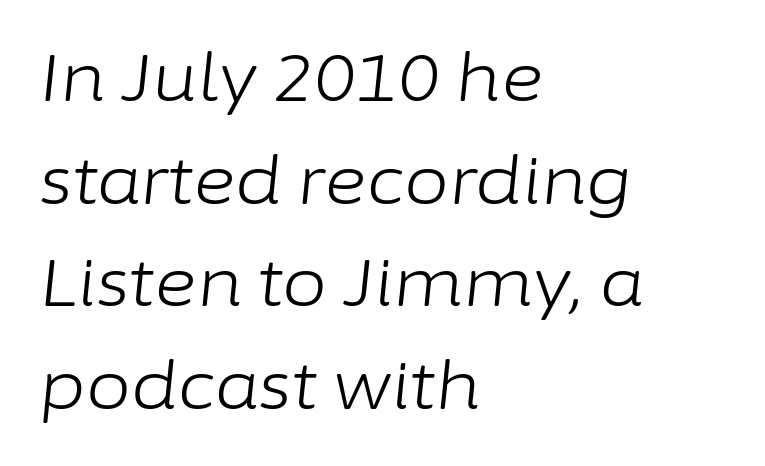
Q: Is the text bold? A: No.
Q: Is the text italic (slanted)? A: Yes, it leans right by about 6 degrees.
Q: Is the text underlined? A: No.
Q: How is the paragraph aligned? A: Left-aligned.
Q: Is the spacing between letters normal or unusually wide? A: Normal.
Q: Is the spacing between lines tight, normal or loose? A: Normal.
Q: Width (condensed, normal, or wide)? A: Normal.
Q: Stroke contrast? A: Low.
Q: x-height? A: Medium.
Q: Monospaced? A: No.
